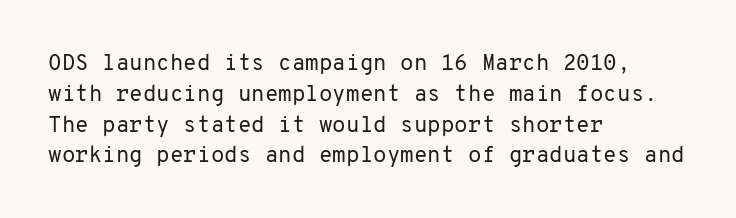
{"italic": "no", "bold": "no", "underline": "no", "align": "left", "line_spacing": "normal", "line_spacing_ratio": 1.4, "letter_spacing": "normal", "letter_spacing_em": 0.0, "glyph_px": 22}
